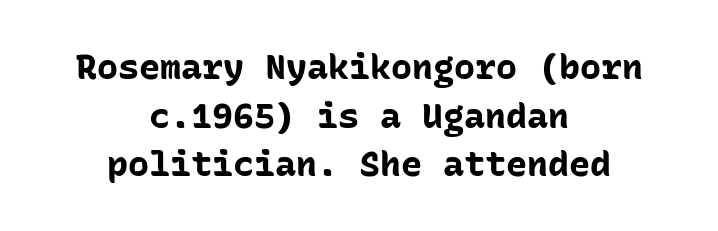
The image shows 35 px bold sans-serif type, upright, monospaced; set centered, normal line spacing (1.39x), normal letter spacing, not underlined; low stroke contrast and a medium x-height.
